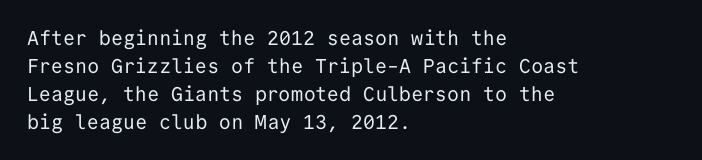
{"italic": "no", "bold": "no", "underline": "no", "align": "left", "line_spacing": "normal", "line_spacing_ratio": 1.4, "letter_spacing": "normal", "letter_spacing_em": 0.0, "glyph_px": 20}
